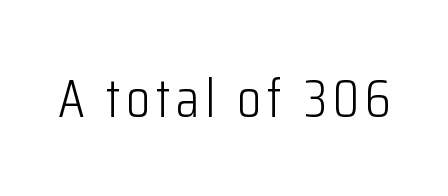
This rendering features lettering with no underline. These lines are rendered in a variable-pitch font. When letters stand straight like this, we call the style roman or upright. A sans-serif font was chosen for this passage. No heavy texture on the line: the type isn't bold.
